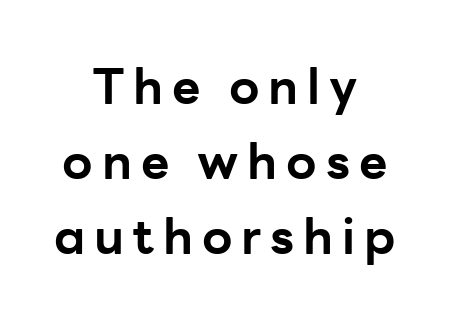
Q: Is the text bold? A: Yes.
Q: Is the text italic (slanted)? A: No, it is upright.
Q: Is the typeface a serif or a sans-serif typeface? A: Sans-serif.
Q: Is the text underlined? A: No.
Q: How is the paragraph aligned? A: Centered.
Q: Is the spacing between lines tight, normal or loose? A: Normal.
Q: Width (condensed, normal, or wide)? A: Normal.
Q: Stroke contrast? A: Low.
Q: x-height? A: Medium.
Q: Monospaced? A: No.
